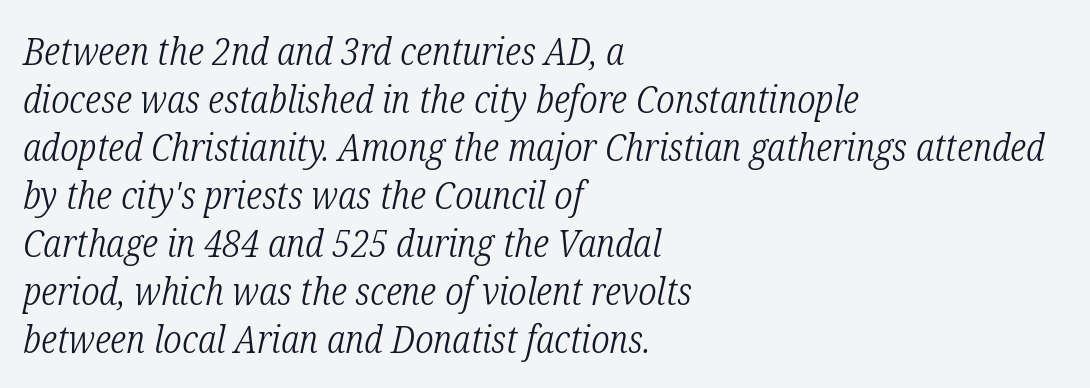
Q: Is the text bold? A: No.
Q: Is the text italic (slanted)? A: Yes, it leans right by about 12 degrees.
Q: Is the typeface a serif or a sans-serif typeface? A: Serif.
Q: Is the text underlined? A: No.
Q: How is the paragraph aligned? A: Left-aligned.
Q: Is the spacing between letters normal or unusually wide? A: Normal.
Q: Width (condensed, normal, or wide)? A: Condensed.
Q: Stroke contrast? A: Low.
Q: x-height? A: Medium.
Q: Monospaced? A: No.
